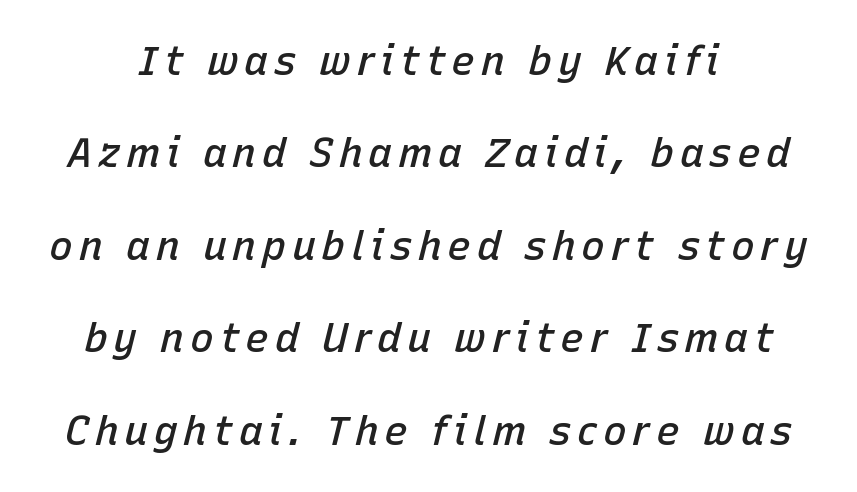
Q: Is the text bold? A: Semi-bold.
Q: Is the text italic (slanted)? A: Yes, it leans right by about 15 degrees.
Q: Is the text underlined? A: No.
Q: Is the spacing between lines tight, normal or loose? A: Loose.
Q: Width (condensed, normal, or wide)? A: Normal.
Q: Stroke contrast? A: Low.
Q: x-height? A: Medium.
Q: Monospaced? A: No.
